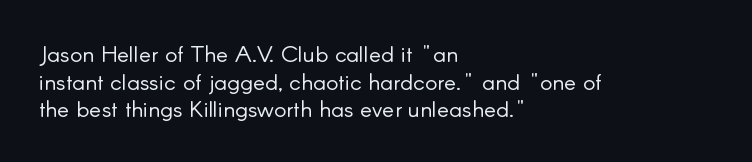
Unlike italic type, these characters show no tilt at all. The string is rendered with underlining switched off. The lines are quadded left. Tracking here is standard; glyphs follow each other at the usual distance. The letters look calm and open, with moderate or lighter stems.
